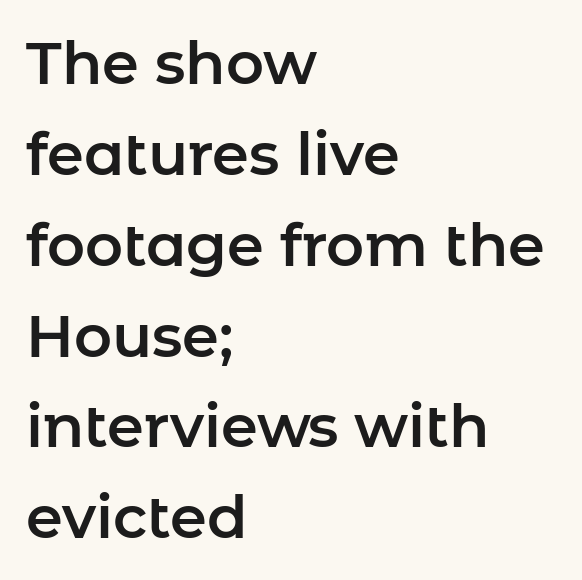
A roman cut, with each character standing at attention. Interline gaps are of average width in this sample. The passage shown has conventional tracking throughout. Does the copy run flush right? No — it runs flush left. Bare-footed words on every line.
